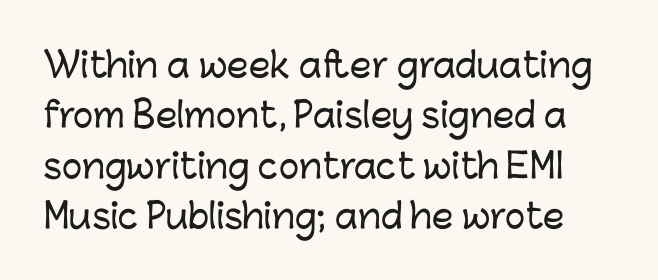
Q: Is the text italic (slanted)? A: No, it is upright.
Q: Is the typeface a serif or a sans-serif typeface? A: Sans-serif.
Q: Is the text underlined? A: No.
Q: Is the spacing between letters normal or unusually wide? A: Normal.
Q: Is the spacing between lines tight, normal or loose? A: Normal.
Q: Width (condensed, normal, or wide)? A: Normal.
Q: Stroke contrast? A: Low.
Q: x-height? A: Medium.
Q: Monospaced? A: No.
